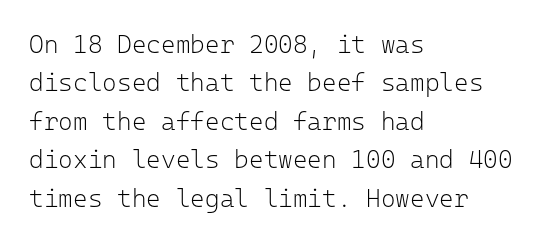
The image shows 25 px text type, upright; set left-aligned, normal line spacing (1.54x), normal letter spacing, not underlined.
